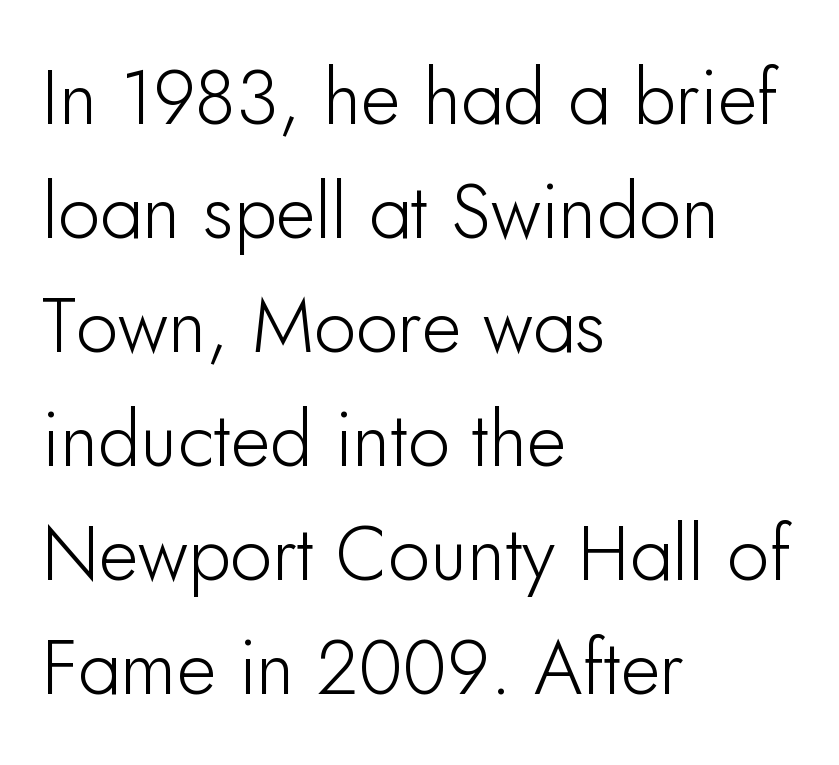
Q: Is the text italic (slanted)? A: No, it is upright.
Q: Is the typeface a serif or a sans-serif typeface? A: Sans-serif.
Q: Is the text underlined? A: No.
Q: How is the paragraph aligned? A: Left-aligned.
Q: Is the spacing between letters normal or unusually wide? A: Normal.
Q: Is the spacing between lines tight, normal or loose? A: Normal.
Q: Width (condensed, normal, or wide)? A: Normal.
Q: Stroke contrast? A: Low.
Q: x-height? A: Small.
Q: Monospaced? A: No.
